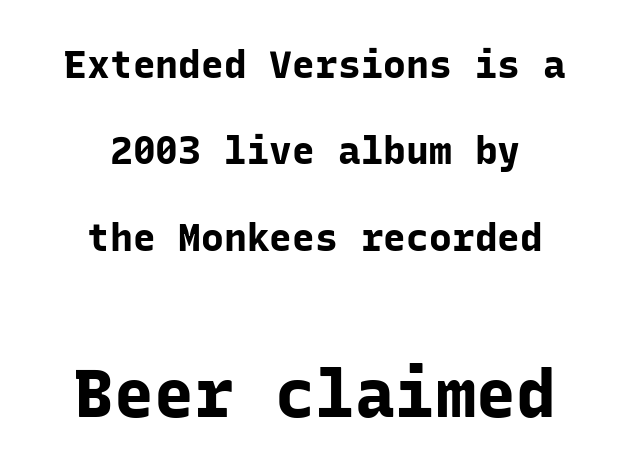
{"serif": "no", "italic": "no", "bold": "yes", "weight": "bold", "width": "normal", "stroke_contrast": "low", "x_height": "medium", "monospaced": "yes", "underline": "no", "align": "center", "line_spacing": "loose", "line_spacing_ratio": 2.27, "letter_spacing": "normal", "letter_spacing_em": 0.0, "larger_block": "second", "size_ratio": 1.76, "glyph_px": 67}
